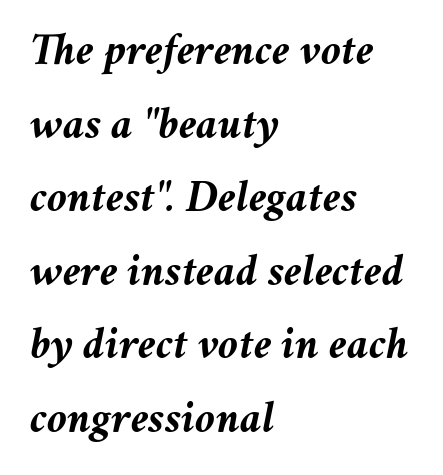
The rendering uses natural spacing where letterforms have individual widths. Characters follow at the spacing the type designer built in. Would a proofreader flag this as italicized? Yes. The glyphs are unaccompanied by any horizontal stroke below them. Alignment: flush left.
